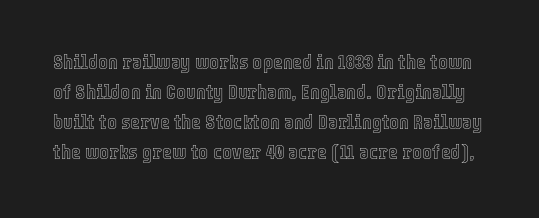
The image shows 21 px text type, upright; set normal line spacing (1.43x), normal letter spacing, not underlined.
